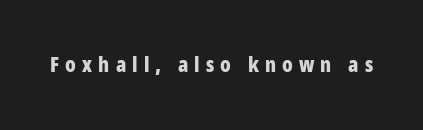
{"italic": "no", "bold": "yes", "underline": "no", "letter_spacing": "wide", "letter_spacing_em": 0.29, "glyph_px": 21}
